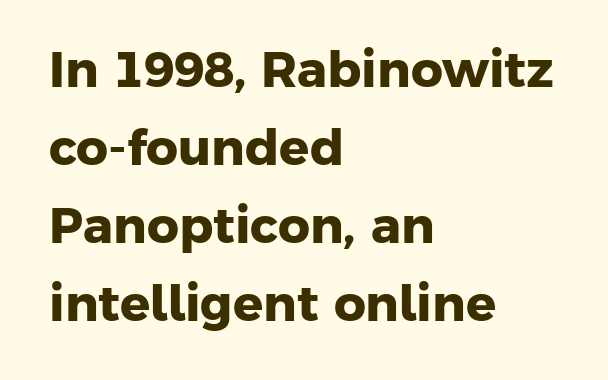
Q: Is the text bold? A: Yes.
Q: Is the typeface a serif or a sans-serif typeface? A: Sans-serif.
Q: Is the text underlined? A: No.
Q: How is the paragraph aligned? A: Left-aligned.
Q: Is the spacing between letters normal or unusually wide? A: Normal.
Q: Is the spacing between lines tight, normal or loose? A: Normal.
Q: Width (condensed, normal, or wide)? A: Normal.
Q: Stroke contrast? A: Low.
Q: x-height? A: Medium.
Q: Monospaced? A: No.
